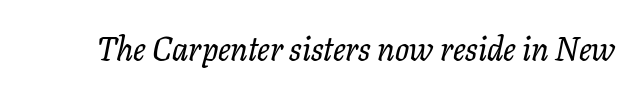
The image shows 33 px serif type, italic (leaning right); set normal letter spacing, not underlined; low stroke contrast and a medium x-height.
